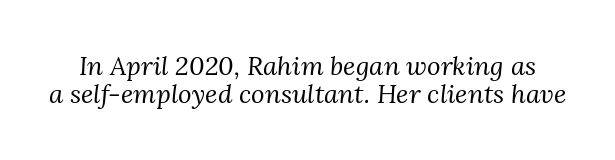
The line texture is even and compact thanks to regular tracking. The lettering tilts uniformly, giving the passage an italic look. Ink coverage per letter is moderate at most. The space beneath each line is pristine and unruled. Notice how descenders almost collide with the ascenders below — that's tight leading.
